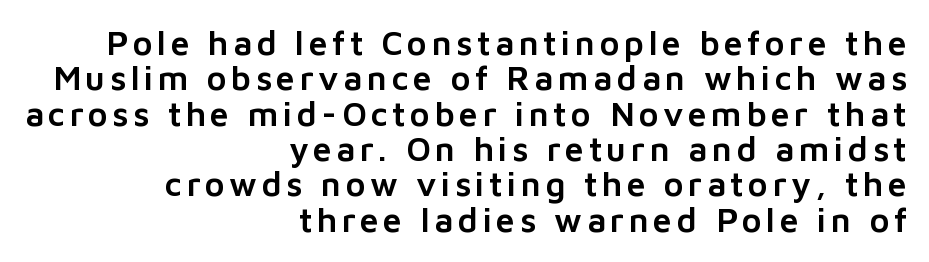
The rendering uses a small line-height, squeezing the rows. Do the letters lean? They stand straight. Clear beneath every line of the passage. Look at the bottom of the vertical strokes: they stop flat, with no serifs.
